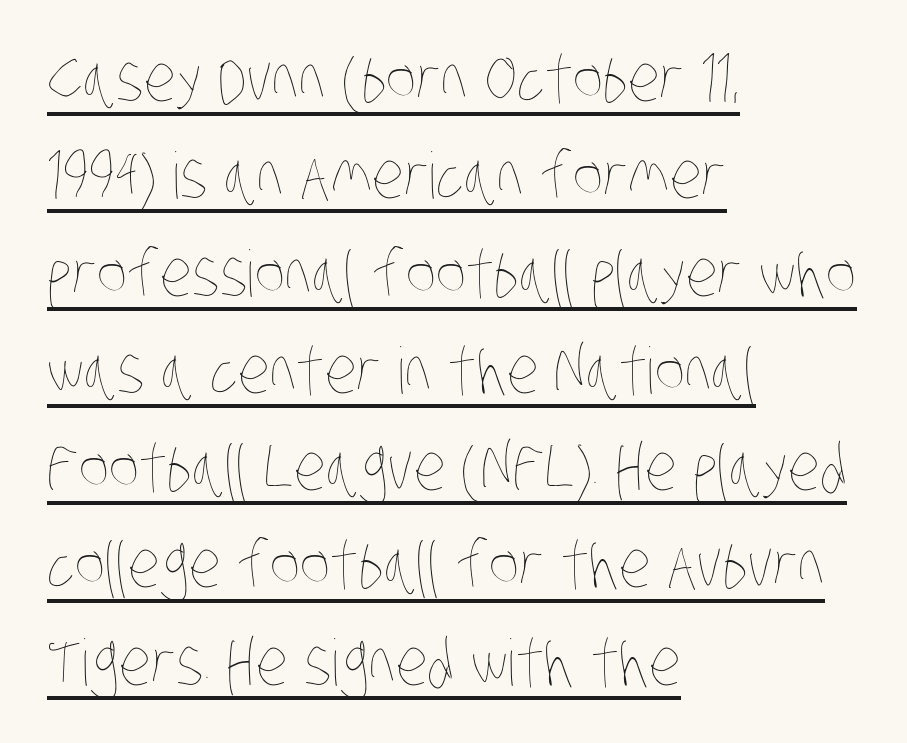
Q: Is the text bold? A: No.
Q: Is the text underlined? A: Yes.
Q: How is the paragraph aligned? A: Left-aligned.
Q: Is the spacing between letters normal or unusually wide? A: Normal.
Q: Is the spacing between lines tight, normal or loose? A: Normal.
Q: Width (condensed, normal, or wide)? A: Condensed.
Q: Stroke contrast? A: Low.
Q: x-height? A: Large.
Q: Monospaced? A: No.
